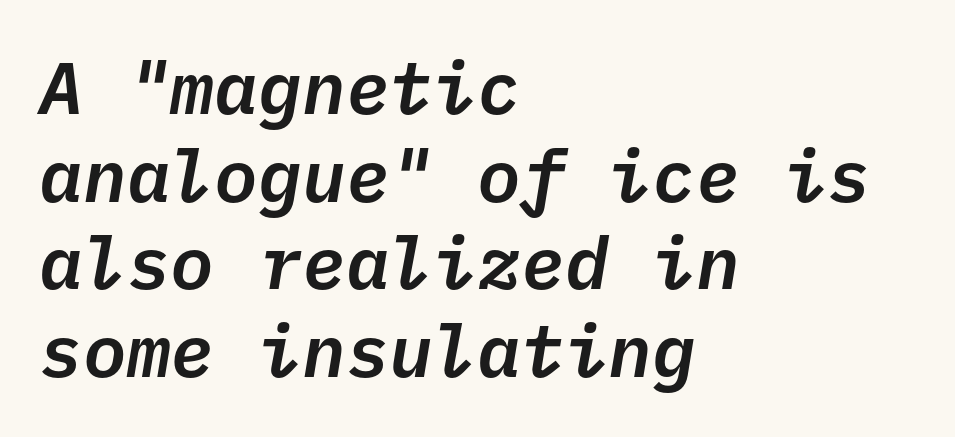
{"italic": "yes", "lean": "right", "slant_degrees": 10, "width": "normal", "stroke_contrast": "low", "x_height": "medium", "monospaced": "yes", "underline": "no", "align": "left", "line_spacing_ratio": 1.2, "letter_spacing": "normal", "letter_spacing_em": 0.0, "glyph_px": 73}
